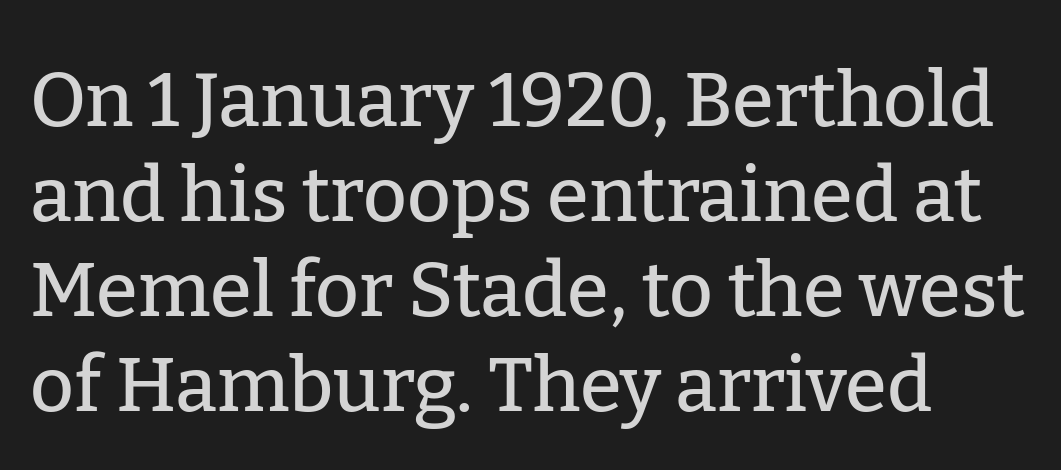
Q: Is the text italic (slanted)? A: No, it is upright.
Q: Is the typeface a serif or a sans-serif typeface? A: Serif.
Q: Is the text underlined? A: No.
Q: Is the spacing between letters normal or unusually wide? A: Normal.
Q: Is the spacing between lines tight, normal or loose? A: Normal.
Q: Width (condensed, normal, or wide)? A: Normal.
Q: Stroke contrast? A: Low.
Q: x-height? A: Medium.
Q: Monospaced? A: No.
